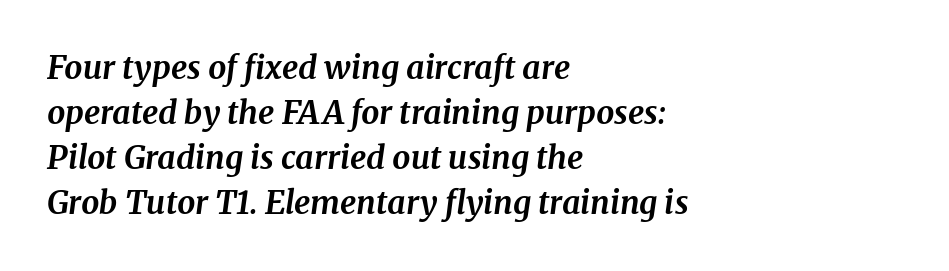
The strokes are fattened all the way to bold. Note the varied advance widths — an 'i' is clearly narrower than an 'm'. Compared with typical paragraphs, the rows here are spaced about the same. This sample uses an oblique cut, with every glyph tilted off the vertical.
